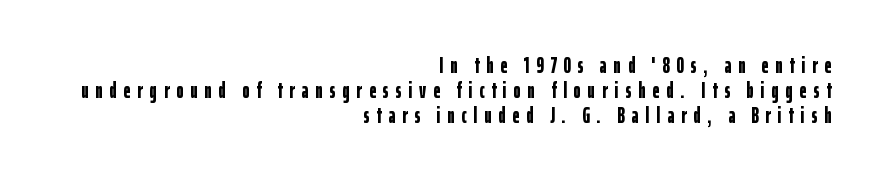
Q: Is the text bold? A: Yes.
Q: Is the text italic (slanted)? A: No, it is upright.
Q: Is the text underlined? A: No.
Q: How is the paragraph aligned? A: Right-aligned.
Q: Is the spacing between letters normal or unusually wide? A: Unusually wide.
Q: Is the spacing between lines tight, normal or loose? A: Tight.
